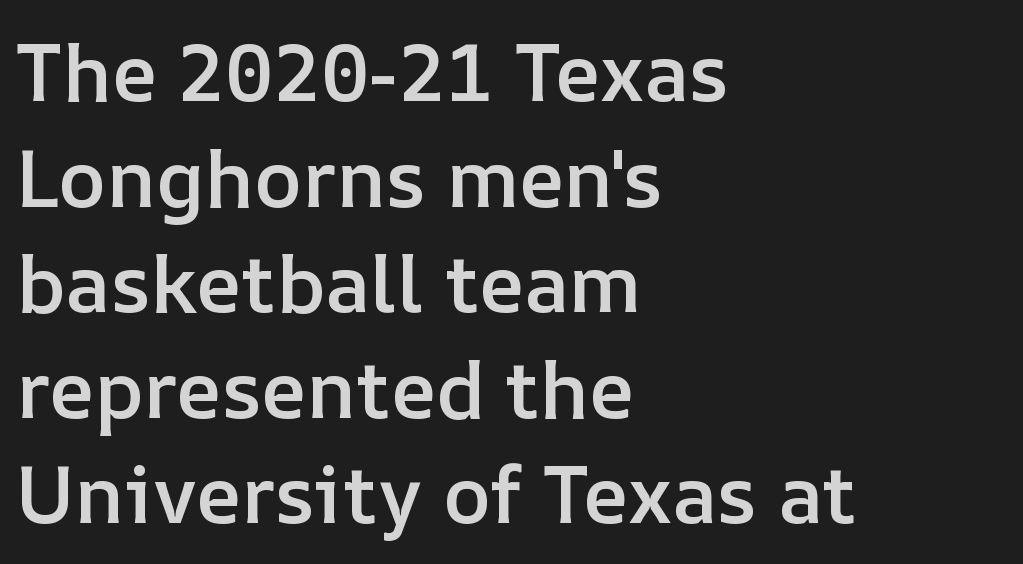
The image shows 80 px semibold type, upright; set left-aligned, normal line spacing (1.32x), normal letter spacing, not underlined; low stroke contrast and a medium x-height.
